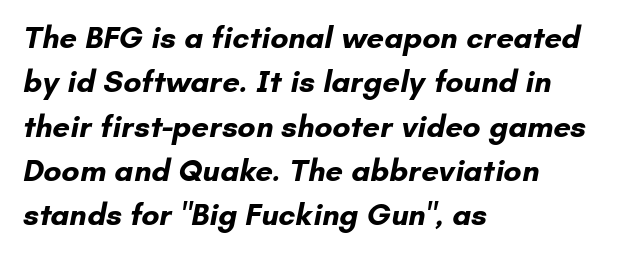
Type without underlining. Standard letterfit; no display-style spreading of the glyphs. Strong, thick strokes mark this as bold type. Do the characters align in a grid? No, the font is proportional. Quick note: interline space is typical. Grotesque or geometric, the face here clearly has no serifs.
